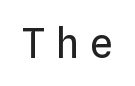
The image shows 41 px regular-weight type, upright, monospaced; set unusually wide letter spacing (+0.23 em), not underlined; low stroke contrast and a medium x-height.
